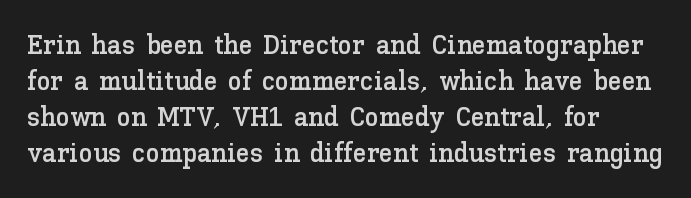
Q: Is the text italic (slanted)? A: No, it is upright.
Q: Is the text underlined? A: No.
Q: How is the paragraph aligned? A: Left-aligned.
Q: Is the spacing between letters normal or unusually wide? A: Normal.
Q: Is the spacing between lines tight, normal or loose? A: Normal.
Q: Width (condensed, normal, or wide)? A: Normal.
Q: Stroke contrast? A: Low.
Q: x-height? A: Medium.
Q: Monospaced? A: No.
